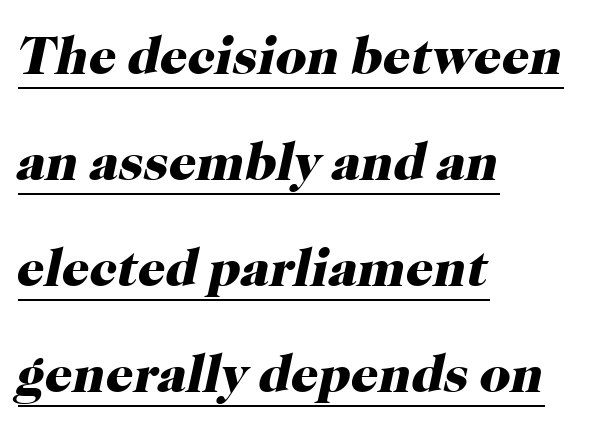
These lines are set flush left with a ragged right edge. Honestly, the letter spacing is just normal — you wouldn't notice it. The rendering applies a slant to the glyphs. Look at the bottom of the vertical strokes: they flare into serifs here. These lines stand farther apart than default settings would place them. Each letter keeps its own natural width here, so spacing adapts to shape.
